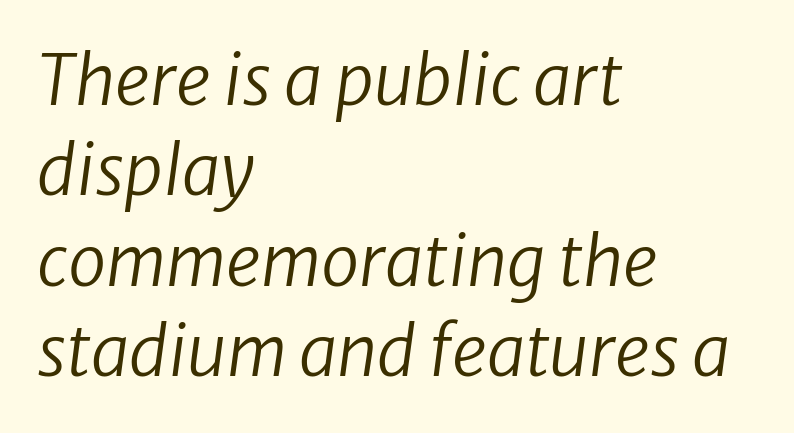
{"italic": "yes", "lean": "right", "slant_degrees": 8, "bold": "no", "weight": "regular", "width": "normal", "stroke_contrast": "low", "x_height": "medium", "monospaced": "no", "underline": "no", "align": "left", "line_spacing": "normal", "line_spacing_ratio": 1.31, "letter_spacing": "normal", "letter_spacing_em": 0.0, "glyph_px": 69}
